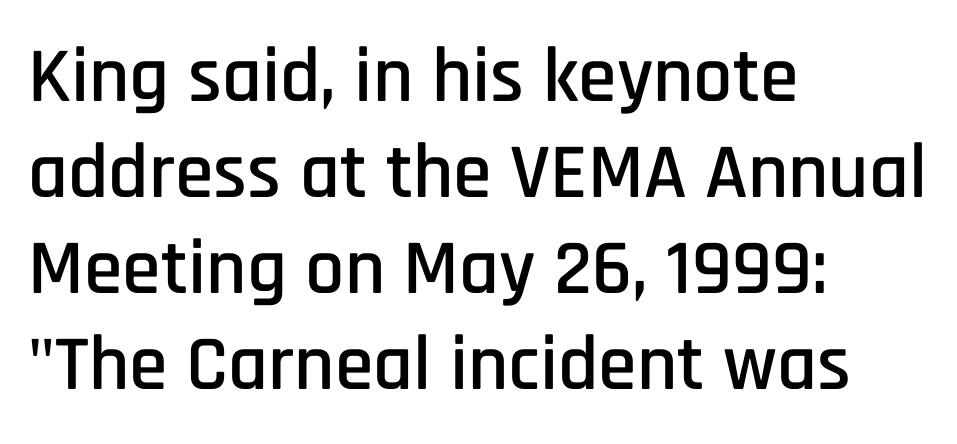
No italicization has been applied; the sample stays upright. The font family rendered here belongs to the sans-serif group. These lines are rendered in a variable-pitch font. Teacher's note: observe the even left margin — that is flush-left alignment. Letters rest on an invisible, unmarked baseline.
